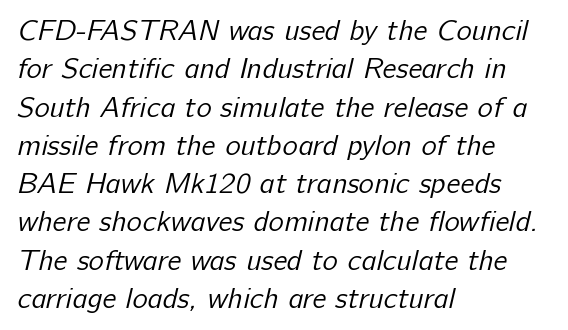
The rows are spaced the way most documents space them. Unlike a traditional serif, this face leaves its strokes unadorned. The letters sit at their default tracking, neither squeezed nor spread. Bare-footed words on every line. Character widths vary here, with narrow letters taking less room than wide ones. The typesetter chose a ragged-right arrangement here.
